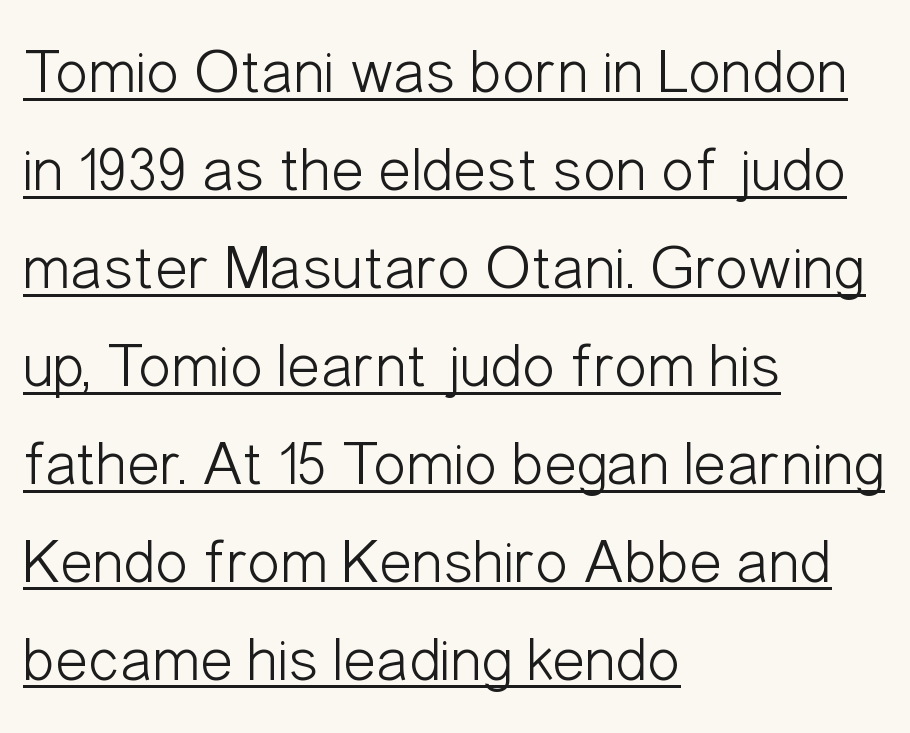
Q: Is the text bold? A: No.
Q: Is the text italic (slanted)? A: No, it is upright.
Q: Is the typeface a serif or a sans-serif typeface? A: Sans-serif.
Q: Is the text underlined? A: Yes.
Q: How is the paragraph aligned? A: Left-aligned.
Q: Is the spacing between letters normal or unusually wide? A: Normal.
Q: Is the spacing between lines tight, normal or loose? A: Normal.
Q: Width (condensed, normal, or wide)? A: Condensed.
Q: Stroke contrast? A: Low.
Q: x-height? A: Medium.
Q: Monospaced? A: No.
